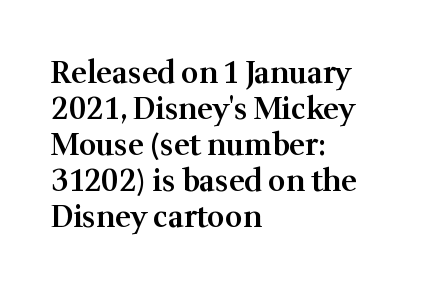
The image shows 30 px semibold serif type, upright; set left-aligned, line spacing 1.2x, normal letter spacing, not underlined; medium stroke contrast and a medium x-height.
